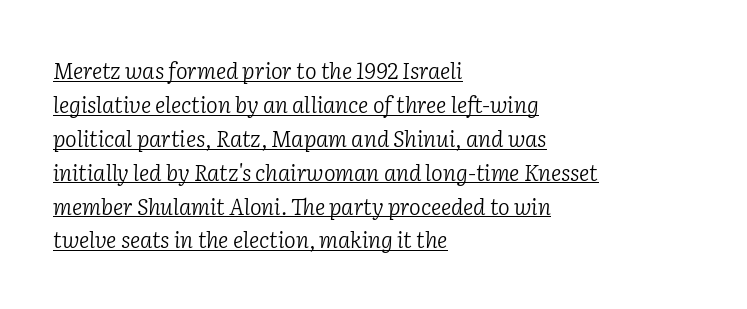
Q: Is the text bold? A: No.
Q: Is the text italic (slanted)? A: Yes, it leans right by about 2 degrees.
Q: Is the text underlined? A: Yes.
Q: How is the paragraph aligned? A: Left-aligned.
Q: Is the spacing between letters normal or unusually wide? A: Normal.
Q: Is the spacing between lines tight, normal or loose? A: Normal.
